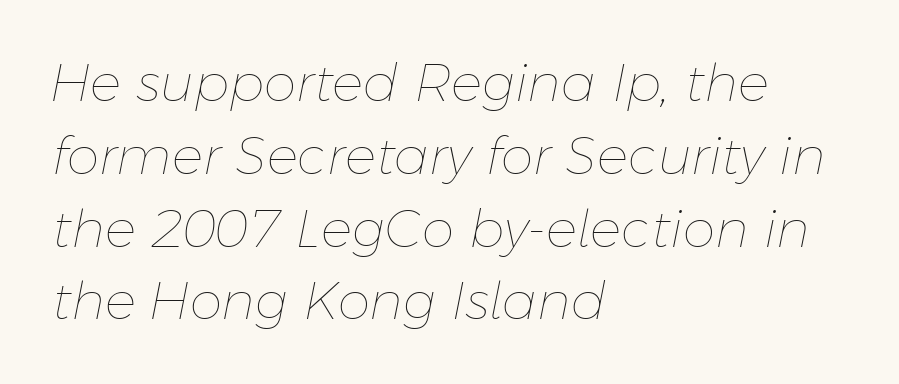
The image shows 52 px thin type, italic (leaning right); set left-aligned, normal line spacing (1.4x), normal letter spacing, not underlined; low stroke contrast and a medium x-height.
